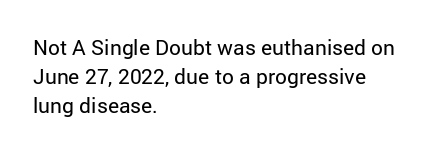
Q: Is the text bold? A: No.
Q: Is the text italic (slanted)? A: No, it is upright.
Q: Is the text underlined? A: No.
Q: How is the paragraph aligned? A: Left-aligned.
Q: Is the spacing between letters normal or unusually wide? A: Normal.
Q: Is the spacing between lines tight, normal or loose? A: Normal.
